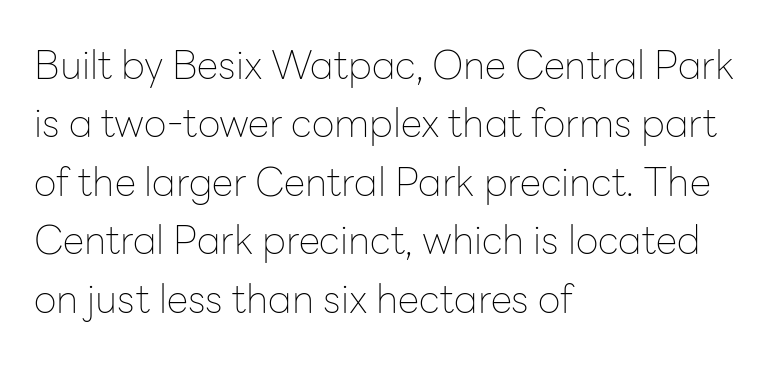
{"serif": "no", "italic": "no", "bold": "no", "weight": "thin", "width": "normal", "stroke_contrast": "low", "x_height": "medium", "monospaced": "no", "underline": "no", "align": "left", "line_spacing": "normal", "line_spacing_ratio": 1.5, "letter_spacing": "normal", "letter_spacing_em": 0.0, "glyph_px": 39}
